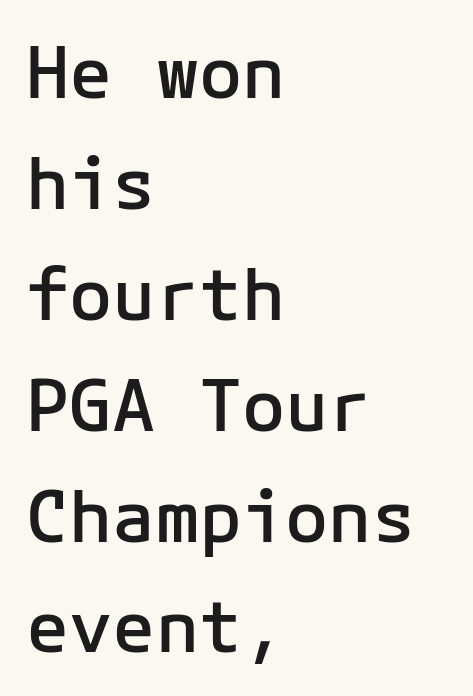
{"serif": "no", "italic": "no", "bold": "semi", "weight": "semibold", "width": "normal", "stroke_contrast": "low", "x_height": "medium", "monospaced": "yes", "underline": "no", "align": "left", "line_spacing": "normal", "line_spacing_ratio": 1.54, "letter_spacing": "normal", "letter_spacing_em": 0.0, "glyph_px": 72}
